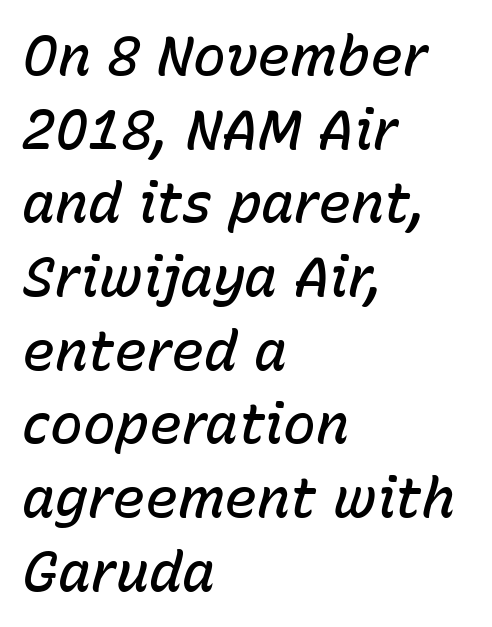
{"italic": "yes", "lean": "right", "slant_degrees": 15, "bold": "semi", "weight": "semibold", "width": "normal", "stroke_contrast": "low", "x_height": "medium", "monospaced": "no", "underline": "no", "align": "left", "line_spacing": "normal", "line_spacing_ratio": 1.34, "letter_spacing": "normal", "letter_spacing_em": 0.0, "glyph_px": 55}
